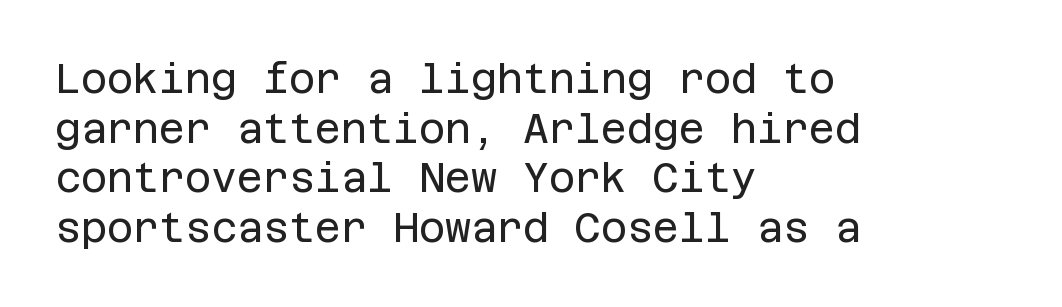
A typesetter would label this face a sans. Descenders hang freely into open space. The typesetting does not lean heavy: it is not bold. The ragged edge is on the right, which tells us the setting is flush left. Tall strokes in this sample are plumb rather than angled. In terms of letterspacing, this is plain default setting.
